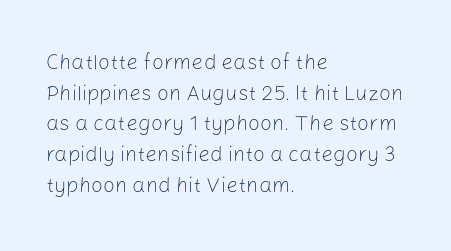
{"italic": "no", "bold": "no", "underline": "no", "align": "left", "line_spacing": "normal", "line_spacing_ratio": 1.46, "letter_spacing": "normal", "letter_spacing_em": 0.0, "glyph_px": 21}
